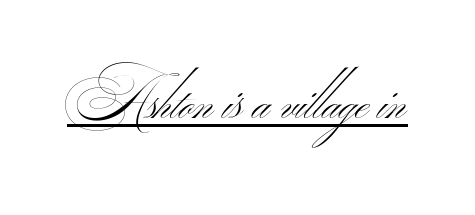
The image shows 58 px thin, wide sans-serif type; set normal letter spacing, underlined; medium stroke contrast.
